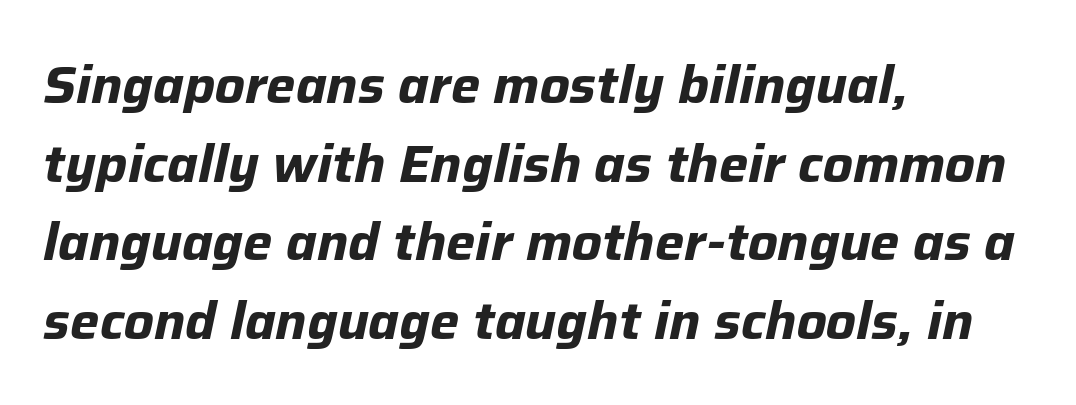
The leading is moderate, giving the passage an even texture. The paragraph shown leans on its left margin. Tracking here is standard; glyphs follow each other at the usual distance. The lettering tilts uniformly, giving the passage an italic look.
